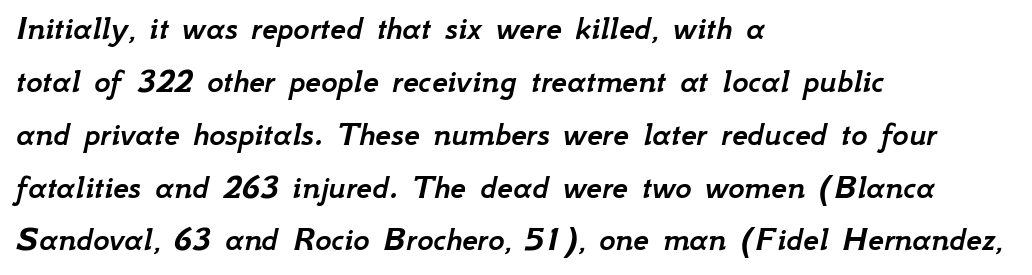
{"italic": "yes", "lean": "right", "slant_degrees": 12, "width": "normal", "stroke_contrast": "low", "x_height": "small", "monospaced": "no", "underline": "no", "align": "left", "line_spacing": "normal", "line_spacing_ratio": 1.51, "letter_spacing": "normal", "letter_spacing_em": 0.0, "glyph_px": 35}
